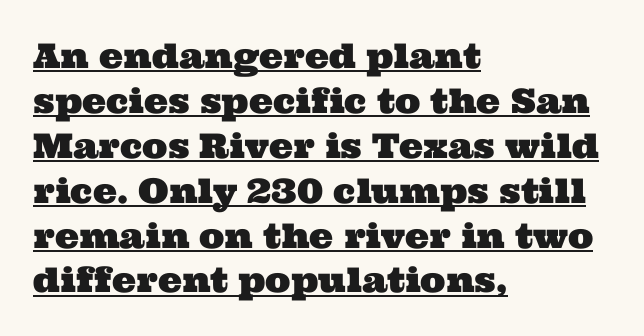
{"serif": "yes", "width": "wide", "stroke_contrast": "medium", "x_height": "medium", "monospaced": "no", "underline": "yes", "align": "left", "line_spacing": "normal", "line_spacing_ratio": 1.32, "letter_spacing": "normal", "letter_spacing_em": 0.0, "glyph_px": 34}
